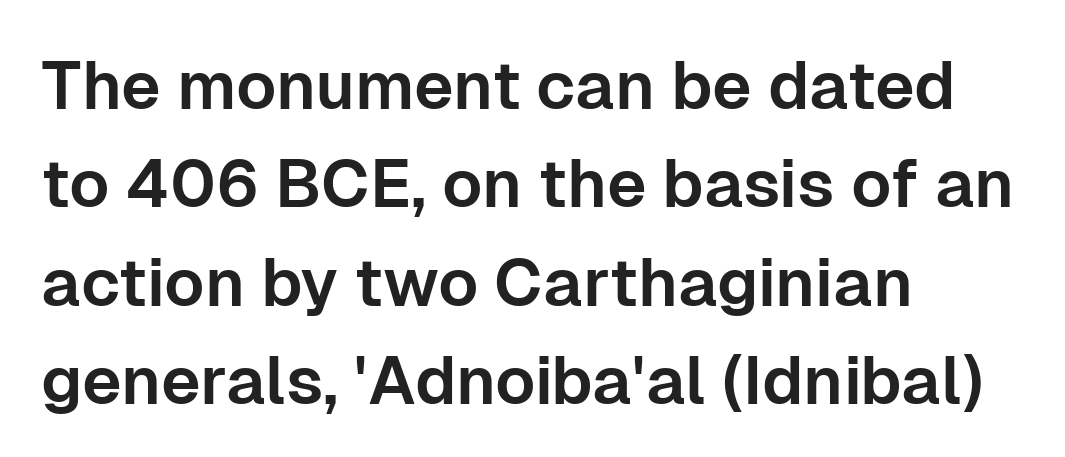
The image shows 67 px sans-serif type, upright; set left-aligned, normal line spacing (1.47x), normal letter spacing, not underlined; low stroke contrast and a medium x-height.
